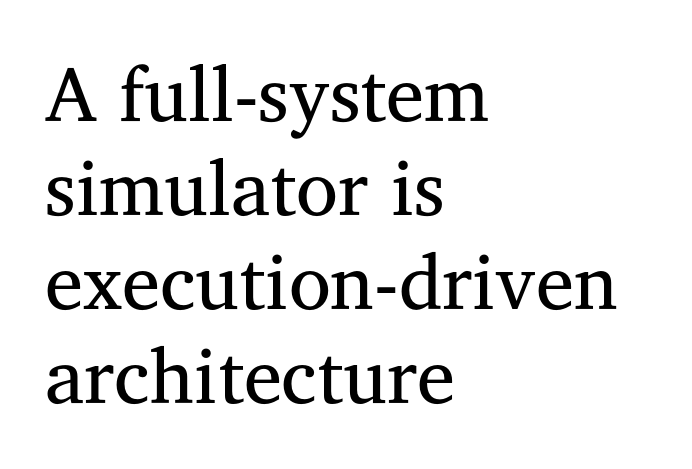
Q: Is the text bold? A: No.
Q: Is the text italic (slanted)? A: No, it is upright.
Q: Is the typeface a serif or a sans-serif typeface? A: Serif.
Q: Is the text underlined? A: No.
Q: How is the paragraph aligned? A: Left-aligned.
Q: Is the spacing between letters normal or unusually wide? A: Normal.
Q: Width (condensed, normal, or wide)? A: Normal.
Q: Stroke contrast? A: Medium.
Q: x-height? A: Medium.
Q: Monospaced? A: No.
